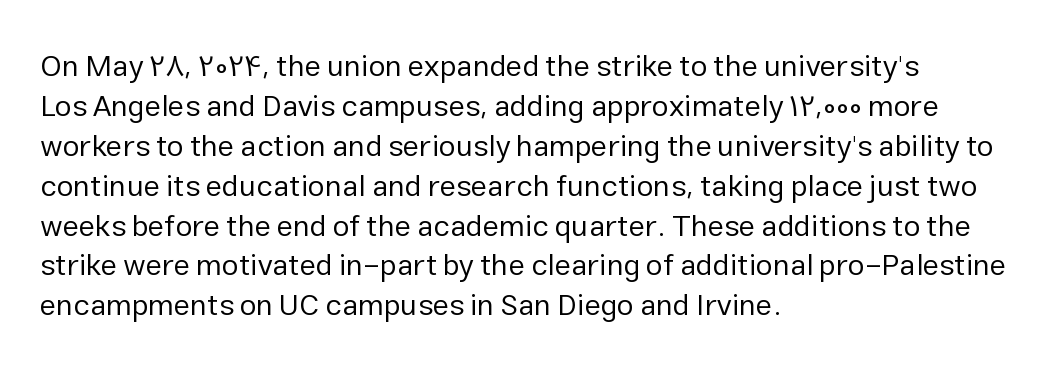
The image shows 30 px regular-weight sans-serif type, upright; set left-aligned, normal line spacing (1.33x), normal letter spacing, not underlined; low stroke contrast and a medium x-height.
